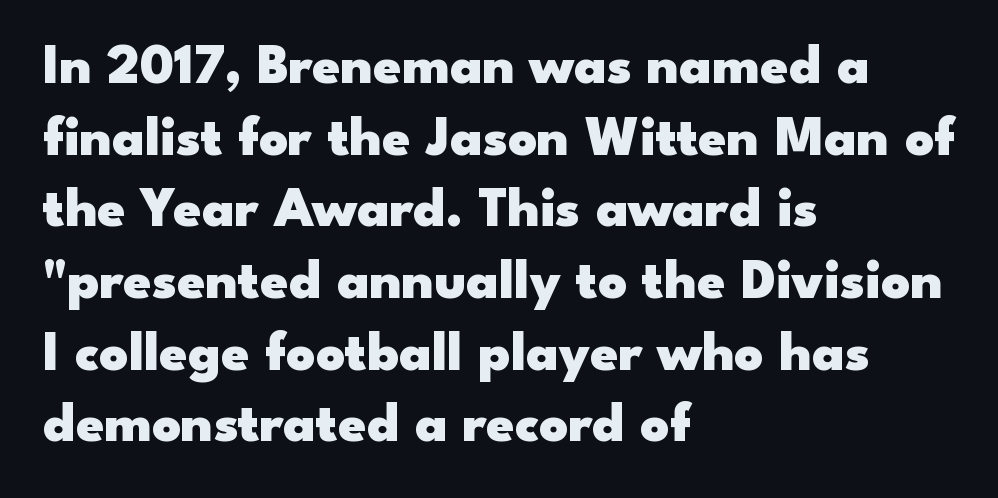
Q: Is the text bold? A: Yes.
Q: Is the text italic (slanted)? A: No, it is upright.
Q: Is the typeface a serif or a sans-serif typeface? A: Sans-serif.
Q: Is the text underlined? A: No.
Q: How is the paragraph aligned? A: Left-aligned.
Q: Is the spacing between letters normal or unusually wide? A: Normal.
Q: Is the spacing between lines tight, normal or loose? A: Normal.
Q: Width (condensed, normal, or wide)? A: Wide.
Q: Stroke contrast? A: Low.
Q: x-height? A: Small.
Q: Monospaced? A: No.
